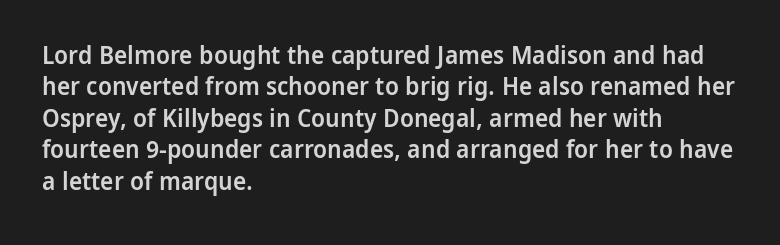
Q: Is the text bold? A: Semi-bold.
Q: Is the text italic (slanted)? A: No, it is upright.
Q: Is the text underlined? A: No.
Q: How is the paragraph aligned? A: Left-aligned.
Q: Is the spacing between letters normal or unusually wide? A: Normal.
Q: Is the spacing between lines tight, normal or loose? A: Normal.
